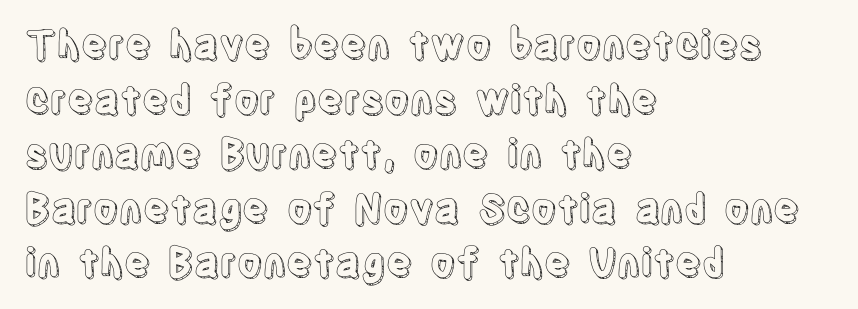
The image shows 39 px condensed type, upright; set left-aligned, normal line spacing (1.4x), normal letter spacing, not underlined; a large x-height.
